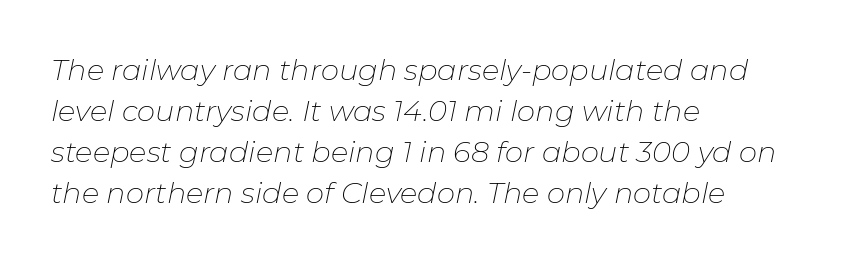
{"italic": "yes", "lean": "right", "slant_degrees": 11, "bold": "no", "weight": "thin", "width": "normal", "stroke_contrast": "low", "x_height": "medium", "monospaced": "no", "underline": "no", "align": "left", "line_spacing": "normal", "line_spacing_ratio": 1.41, "letter_spacing": "normal", "letter_spacing_em": 0.0, "glyph_px": 29}
